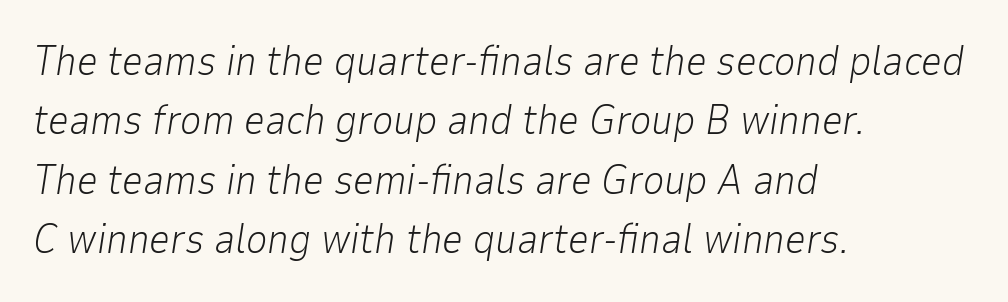
The block of text has a typical density, with ordinary space between rows. Every row of glyphs begins at an identical x-position on the left. Characters are canted at an angle relative to the baseline's perpendicular. Lines of text with bare space underneath. Spacing verdict: proportional, widths tailored to each character. The line texture is even and compact thanks to regular tracking.
